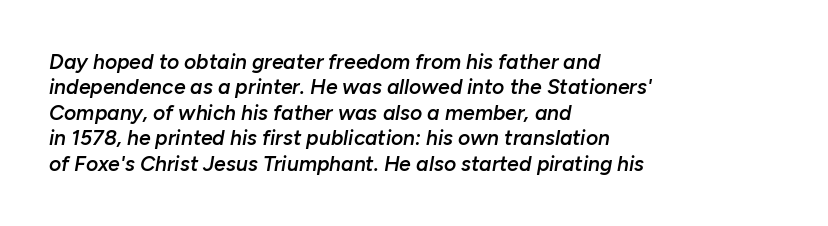
The image shows 21 px text type, italic (leaning right); set left-aligned, line spacing 1.21x, normal letter spacing, not underlined.
